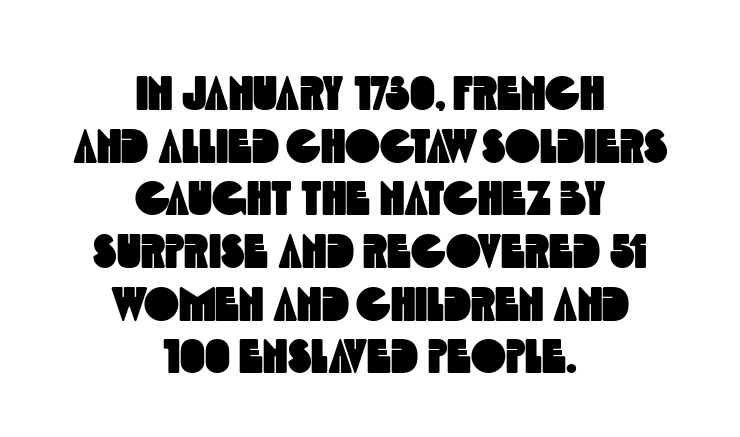
The image shows 47 px condensed sans-serif type; set centered, tight line spacing (1.12x), normal letter spacing, not underlined; a large x-height.
